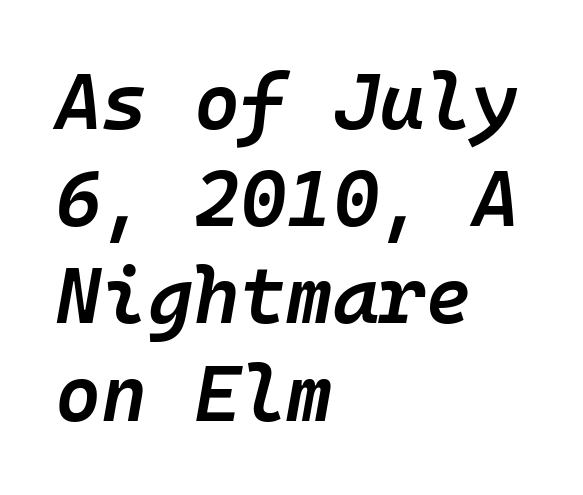
Q: Is the text bold? A: Semi-bold.
Q: Is the text italic (slanted)? A: Yes, it leans right by about 10 degrees.
Q: Is the text underlined? A: No.
Q: How is the paragraph aligned? A: Left-aligned.
Q: Is the spacing between letters normal or unusually wide? A: Normal.
Q: Width (condensed, normal, or wide)? A: Normal.
Q: Stroke contrast? A: Low.
Q: x-height? A: Medium.
Q: Monospaced? A: Yes.
